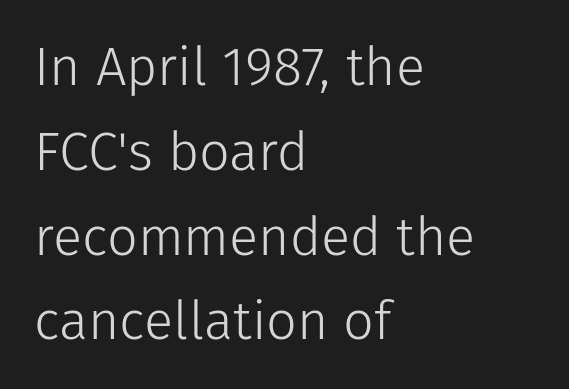
{"serif": "no", "italic": "no", "bold": "no", "weight": "light", "width": "normal", "stroke_contrast": "low", "x_height": "medium", "monospaced": "no", "underline": "no", "align": "left", "line_spacing": "normal", "line_spacing_ratio": 1.57, "letter_spacing": "normal", "letter_spacing_em": 0.0, "glyph_px": 54}
